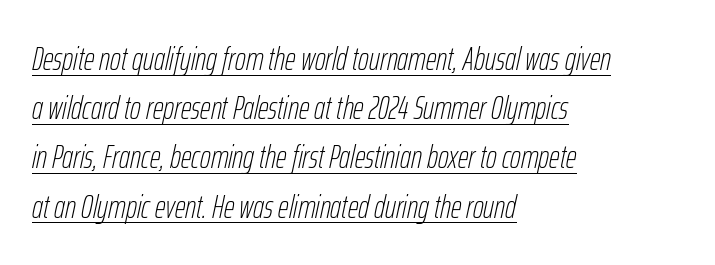
{"italic": "yes", "lean": "right", "slant_degrees": 12, "bold": "no", "weight": "thin", "width": "condensed", "stroke_contrast": "low", "x_height": "medium", "monospaced": "no", "underline": "yes", "align": "left", "line_spacing": "normal", "line_spacing_ratio": 1.49, "letter_spacing": "normal", "letter_spacing_em": 0.0, "glyph_px": 33}
